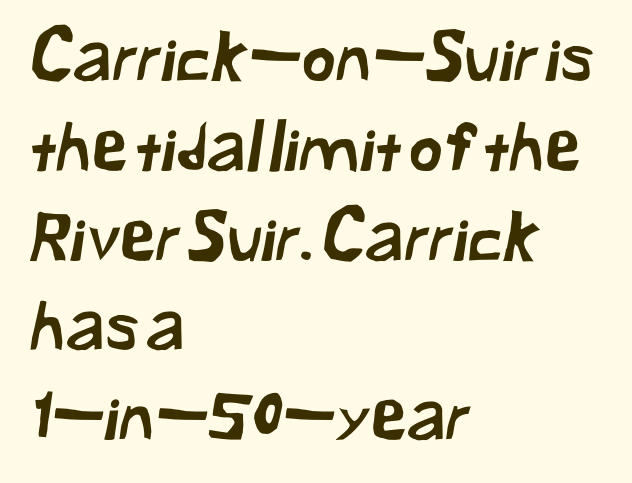
Q: Is the typeface a serif or a sans-serif typeface? A: Sans-serif.
Q: Is the text underlined? A: No.
Q: How is the paragraph aligned? A: Left-aligned.
Q: Is the spacing between letters normal or unusually wide? A: Normal.
Q: Is the spacing between lines tight, normal or loose? A: Normal.
Q: Width (condensed, normal, or wide)? A: Normal.
Q: Stroke contrast? A: Low.
Q: x-height? A: Medium.
Q: Monospaced? A: No.
